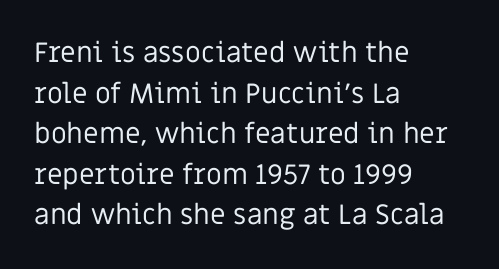
Q: Is the text bold? A: No.
Q: Is the text italic (slanted)? A: No, it is upright.
Q: Is the typeface a serif or a sans-serif typeface? A: Sans-serif.
Q: Is the text underlined? A: No.
Q: How is the paragraph aligned? A: Left-aligned.
Q: Is the spacing between letters normal or unusually wide? A: Normal.
Q: Is the spacing between lines tight, normal or loose? A: Normal.
Q: Width (condensed, normal, or wide)? A: Normal.
Q: Stroke contrast? A: Low.
Q: x-height? A: Large.
Q: Monospaced? A: No.
